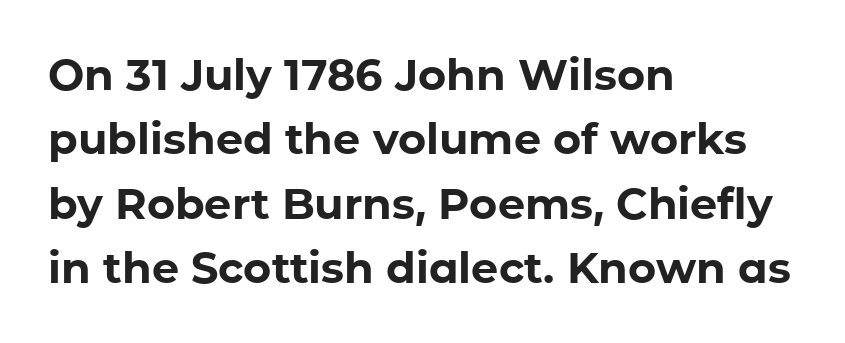
The image shows 43 px bold sans-serif type, upright; set left-aligned, normal line spacing (1.5x), normal letter spacing, not underlined; low stroke contrast and a medium x-height.
